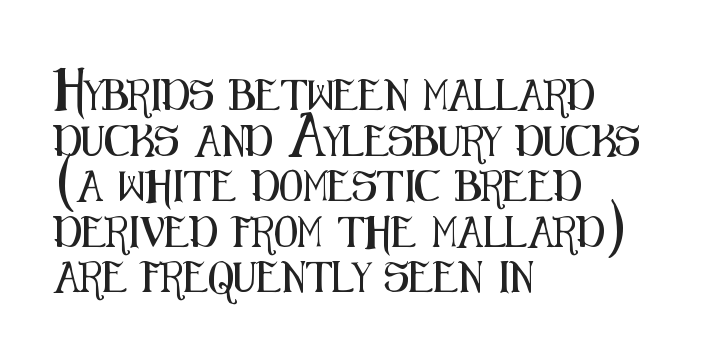
{"italic": "no", "width": "condensed", "stroke_contrast": "medium", "x_height": "medium", "monospaced": "no", "underline": "no", "align": "left", "line_spacing": "normal", "line_spacing_ratio": 1.47, "letter_spacing": "normal", "letter_spacing_em": 0.0, "glyph_px": 31}
